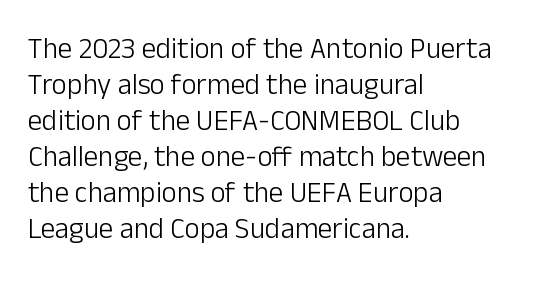
{"serif": "no", "italic": "no", "bold": "no", "weight": "light", "width": "normal", "stroke_contrast": "low", "x_height": "medium", "monospaced": "no", "underline": "no", "align": "left", "line_spacing_ratio": 1.24, "letter_spacing": "normal", "letter_spacing_em": 0.0, "glyph_px": 29}
